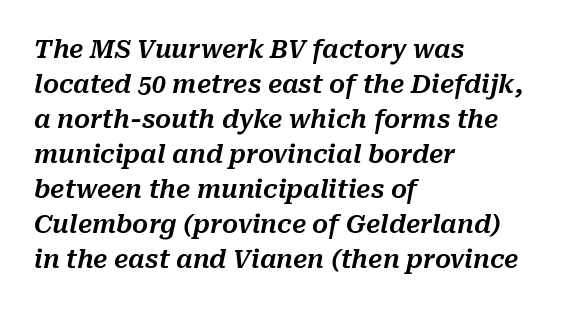
Q: Is the text italic (slanted)? A: Yes, it leans right by about 10 degrees.
Q: Is the text underlined? A: No.
Q: How is the paragraph aligned? A: Left-aligned.
Q: Is the spacing between letters normal or unusually wide? A: Normal.
Q: Is the spacing between lines tight, normal or loose? A: Normal.
